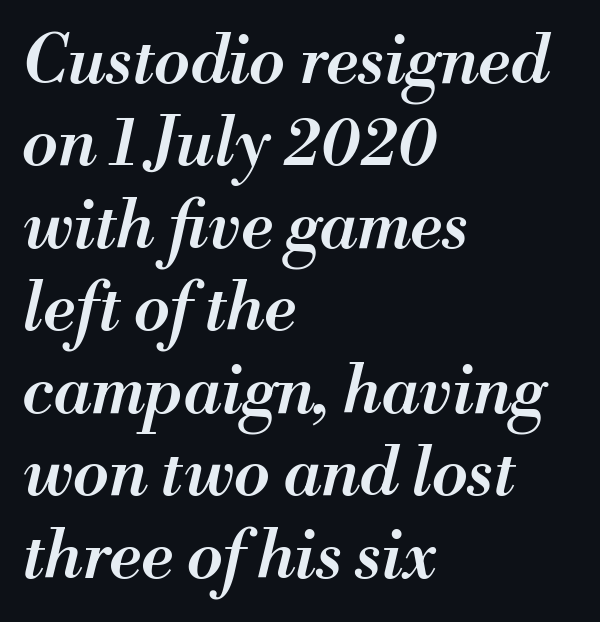
Q: Is the text bold? A: Semi-bold.
Q: Is the text italic (slanted)? A: Yes, it leans right by about 13 degrees.
Q: Is the text underlined? A: No.
Q: How is the paragraph aligned? A: Left-aligned.
Q: Is the spacing between letters normal or unusually wide? A: Normal.
Q: Is the spacing between lines tight, normal or loose? A: Normal.
Q: Width (condensed, normal, or wide)? A: Normal.
Q: Stroke contrast? A: Medium.
Q: x-height? A: Small.
Q: Monospaced? A: No.
